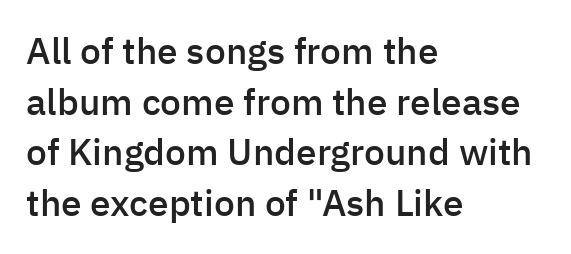
The image shows 37 px semibold sans-serif type, upright; set left-aligned, normal line spacing (1.37x), normal letter spacing, not underlined; low stroke contrast and a medium x-height.
